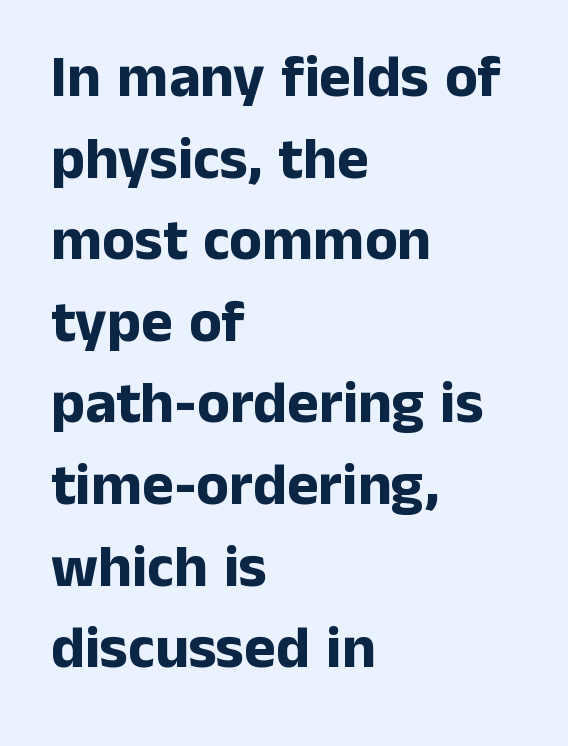
Plain, unruled lines of type. A sans-serif font was chosen for this passage. Layout note: lines flush left. Character widths vary here, with narrow letters taking less room than wide ones.
